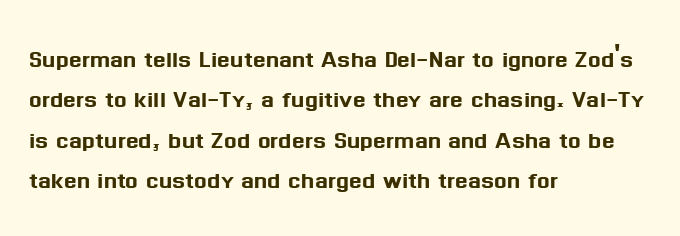
Q: Is the text italic (slanted)? A: No, it is upright.
Q: Is the typeface a serif or a sans-serif typeface? A: Sans-serif.
Q: Is the text underlined? A: No.
Q: How is the paragraph aligned? A: Left-aligned.
Q: Is the spacing between letters normal or unusually wide? A: Normal.
Q: Is the spacing between lines tight, normal or loose? A: Normal.
Q: Width (condensed, normal, or wide)? A: Normal.
Q: Stroke contrast? A: Medium.
Q: x-height? A: Medium.
Q: Monospaced? A: No.
